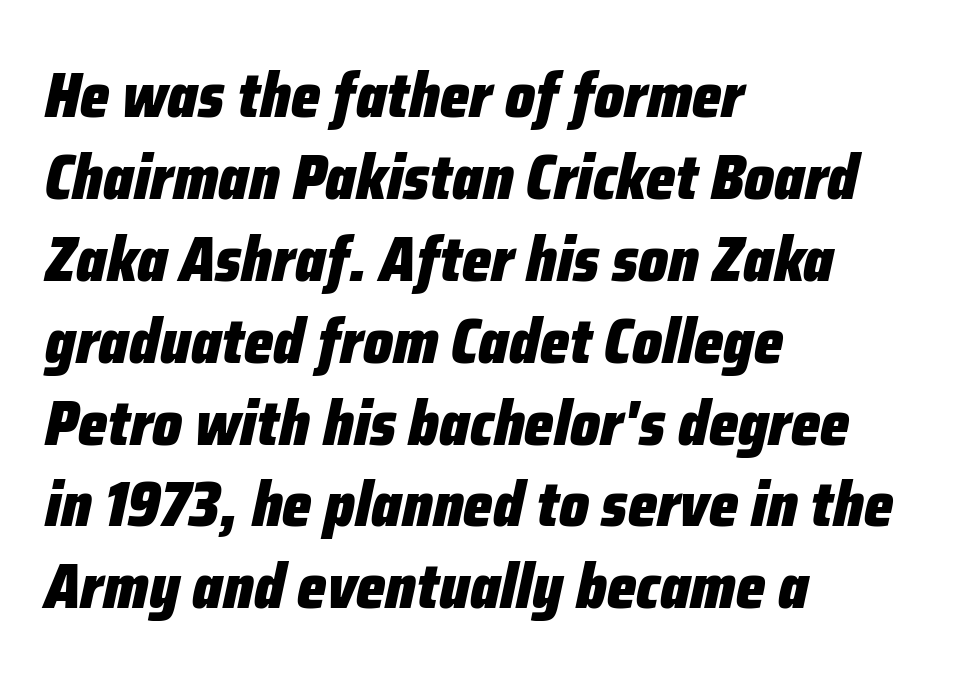
Q: Is the text bold? A: Yes.
Q: Is the text italic (slanted)? A: Yes, it leans right by about 12 degrees.
Q: Is the text underlined? A: No.
Q: How is the paragraph aligned? A: Left-aligned.
Q: Is the spacing between letters normal or unusually wide? A: Normal.
Q: Is the spacing between lines tight, normal or loose? A: Normal.
Q: Width (condensed, normal, or wide)? A: Condensed.
Q: Stroke contrast? A: Low.
Q: x-height? A: Medium.
Q: Monospaced? A: No.
